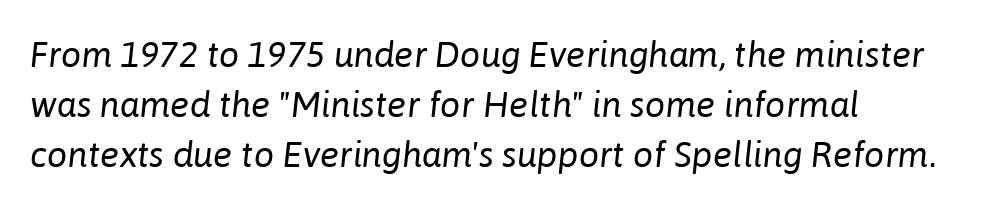
The strip under each line holds only bare page. Is the type heavy? It reads as light-to-regular instead. An italicized treatment has been applied to the whole sample. Spacing verdict: proportional, widths tailored to each character. Every row of glyphs begins at an identical x-position on the left. Regarding leading, the lines here are spaced in the standard way.
